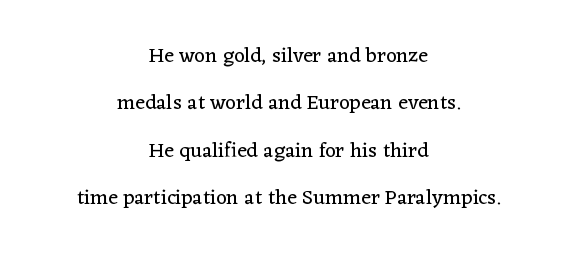
The image shows 21 px text type, upright; set centered, loose line spacing (2.26x), normal letter spacing, not underlined.
